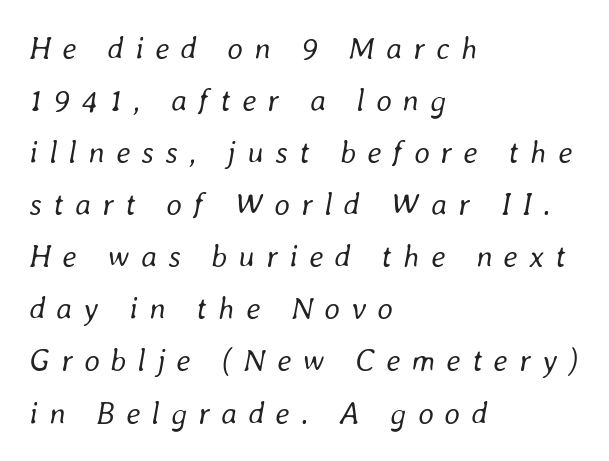
The image shows 31 px regular-weight type, italic (leaning right); set left-aligned, normal line spacing (1.68x), unusually wide letter spacing (+0.36 em), not underlined; low stroke contrast and a medium x-height.
